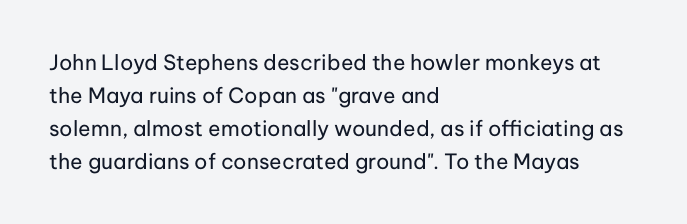
Q: Is the text bold? A: No.
Q: Is the text italic (slanted)? A: No, it is upright.
Q: Is the text underlined? A: No.
Q: How is the paragraph aligned? A: Left-aligned.
Q: Is the spacing between letters normal or unusually wide? A: Normal.
Q: Is the spacing between lines tight, normal or loose? A: Normal.
